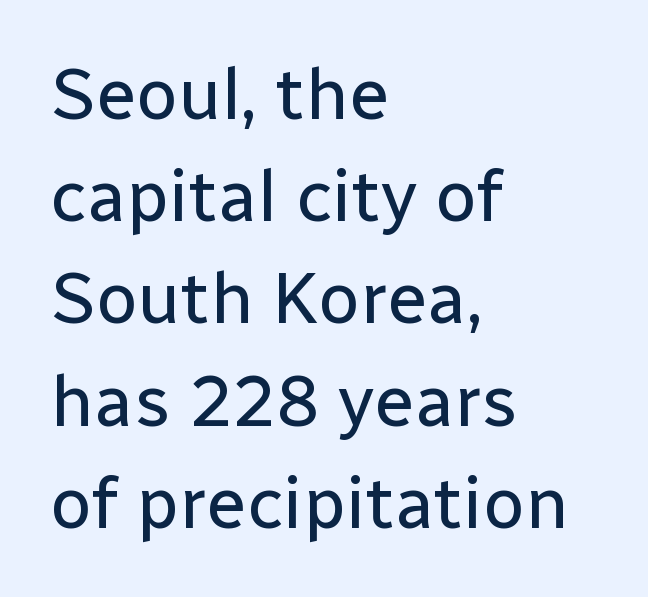
{"serif": "no", "italic": "no", "bold": "no", "weight": "regular", "width": "normal", "stroke_contrast": "low", "x_height": "medium", "monospaced": "no", "underline": "no", "align": "left", "line_spacing": "normal", "line_spacing_ratio": 1.4, "letter_spacing": "normal", "letter_spacing_em": 0.0, "glyph_px": 73}
